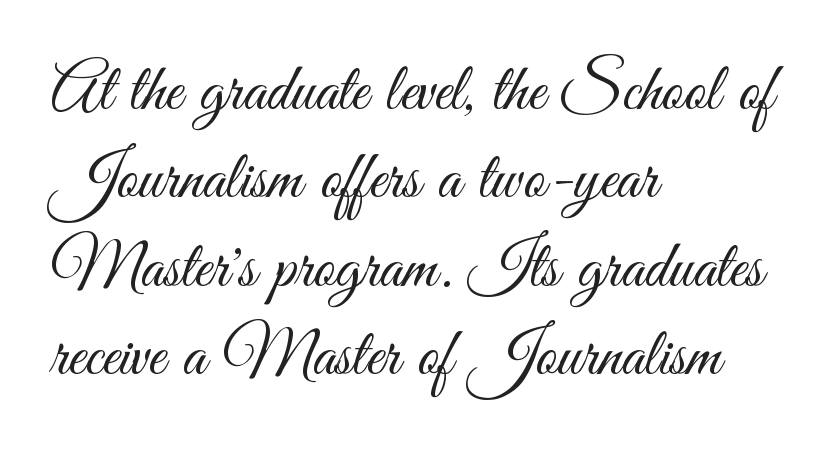
Q: Is the text bold? A: No.
Q: Is the text italic (slanted)? A: Yes.
Q: Is the typeface a serif or a sans-serif typeface? A: Sans-serif.
Q: Is the text underlined? A: No.
Q: How is the paragraph aligned? A: Left-aligned.
Q: Is the spacing between letters normal or unusually wide? A: Normal.
Q: Is the spacing between lines tight, normal or loose? A: Normal.
Q: Width (condensed, normal, or wide)? A: Condensed.
Q: Stroke contrast? A: Medium.
Q: x-height? A: Small.
Q: Monospaced? A: No.
